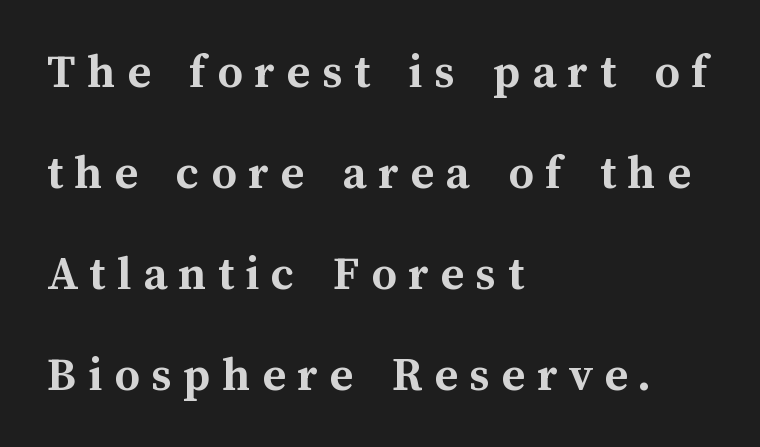
Q: Is the text bold? A: Yes.
Q: Is the text italic (slanted)? A: No, it is upright.
Q: Is the text underlined? A: No.
Q: How is the paragraph aligned? A: Left-aligned.
Q: Is the spacing between letters normal or unusually wide? A: Unusually wide.
Q: Is the spacing between lines tight, normal or loose? A: Loose.
Q: Width (condensed, normal, or wide)? A: Normal.
Q: Stroke contrast? A: Medium.
Q: x-height? A: Medium.
Q: Monospaced? A: No.
